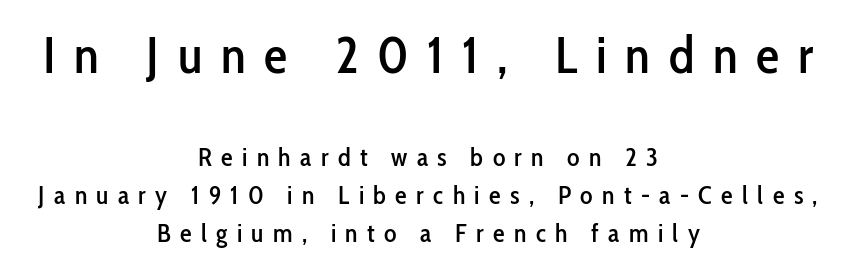
{"serif": "no", "italic": "no", "width": "condensed", "stroke_contrast": "low", "x_height": "medium", "monospaced": "no", "underline": "no", "align": "center", "line_spacing": "normal", "line_spacing_ratio": 1.47, "letter_spacing": "wide", "letter_spacing_em": 0.36, "larger_block": "first", "size_ratio": 2.0, "glyph_px": 52}
